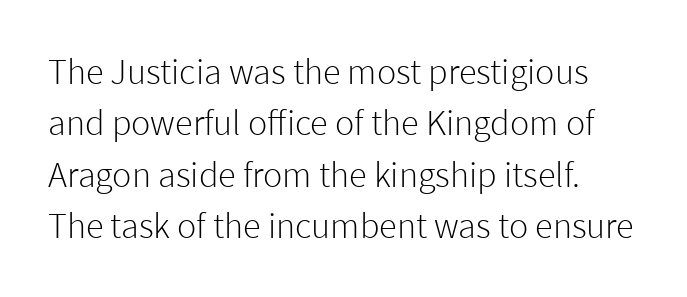
{"serif": "no", "italic": "no", "bold": "no", "weight": "light", "width": "normal", "stroke_contrast": "low", "x_height": "medium", "monospaced": "no", "underline": "no", "align": "left", "line_spacing": "normal", "line_spacing_ratio": 1.43, "letter_spacing": "normal", "letter_spacing_em": 0.0, "glyph_px": 36}
